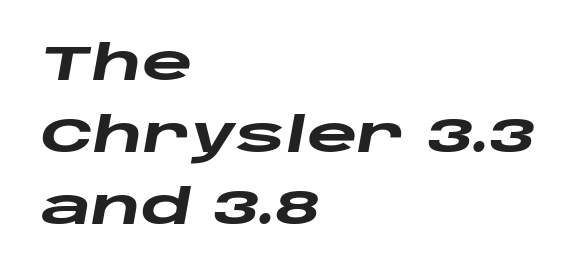
Q: Is the text bold? A: Yes.
Q: Is the text italic (slanted)? A: Yes, it leans right by about 10 degrees.
Q: Is the text underlined? A: No.
Q: How is the paragraph aligned? A: Left-aligned.
Q: Is the spacing between letters normal or unusually wide? A: Normal.
Q: Is the spacing between lines tight, normal or loose? A: Normal.
Q: Width (condensed, normal, or wide)? A: Wide.
Q: Stroke contrast? A: Low.
Q: x-height? A: Large.
Q: Monospaced? A: No.
